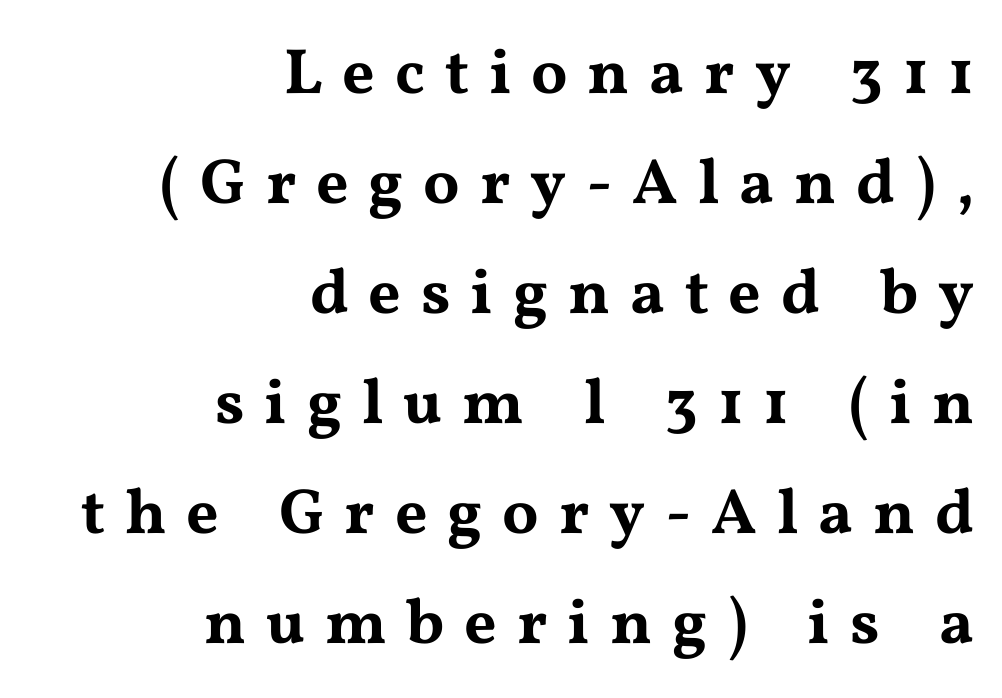
Teacher's note: observe the even right margin — that is flush-right alignment. The zone under the glyphs is completely vacant. Is this a fixed-width face? No — the glyphs have proportional, varying widths. Loose tracking; the words dissolve into strings of separated letters.
